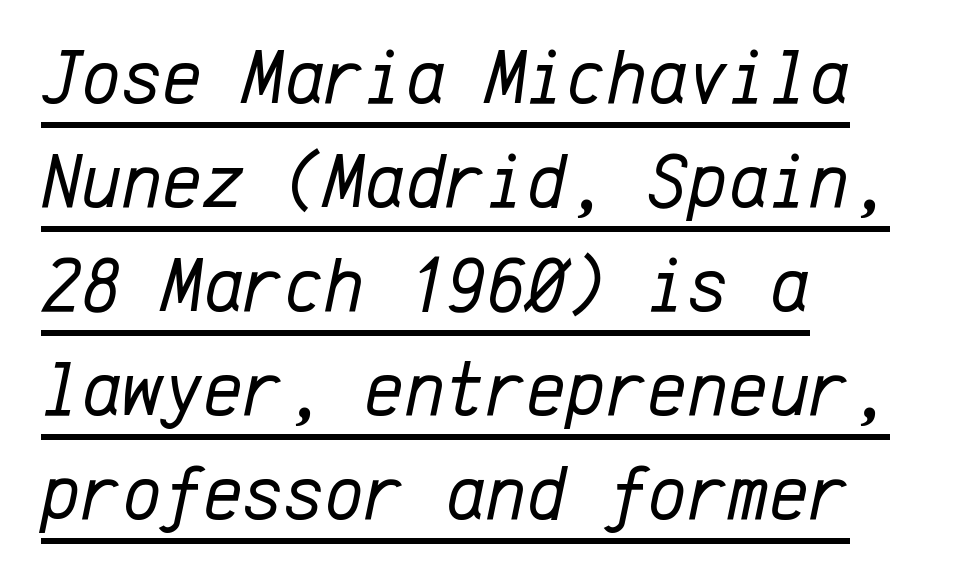
Q: Is the text bold? A: No.
Q: Is the text italic (slanted)? A: Yes, it leans right by about 12 degrees.
Q: Is the text underlined? A: Yes.
Q: How is the paragraph aligned? A: Left-aligned.
Q: Is the spacing between letters normal or unusually wide? A: Normal.
Q: Is the spacing between lines tight, normal or loose? A: Normal.
Q: Width (condensed, normal, or wide)? A: Normal.
Q: Stroke contrast? A: Low.
Q: x-height? A: Medium.
Q: Monospaced? A: Yes.
